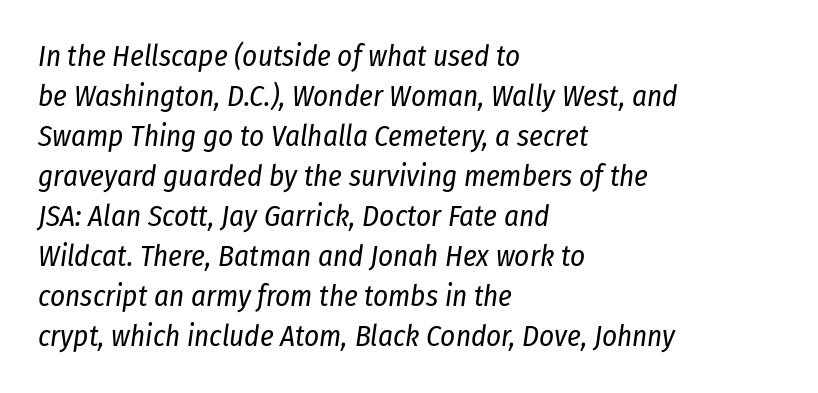
Q: Is the text bold? A: No.
Q: Is the text italic (slanted)? A: Yes, it leans right by about 8 degrees.
Q: Is the text underlined? A: No.
Q: How is the paragraph aligned? A: Left-aligned.
Q: Is the spacing between letters normal or unusually wide? A: Normal.
Q: Is the spacing between lines tight, normal or loose? A: Normal.
Q: Width (condensed, normal, or wide)? A: Condensed.
Q: Stroke contrast? A: Low.
Q: x-height? A: Medium.
Q: Monospaced? A: No.
